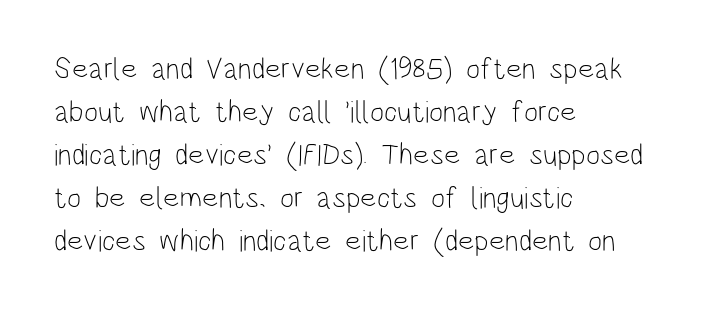
{"serif": "no", "italic": "no", "bold": "no", "weight": "light", "width": "condensed", "stroke_contrast": "low", "x_height": "large", "monospaced": "no", "underline": "no", "align": "left", "line_spacing": "normal", "line_spacing_ratio": 1.43, "letter_spacing": "normal", "letter_spacing_em": 0.0, "glyph_px": 30}
